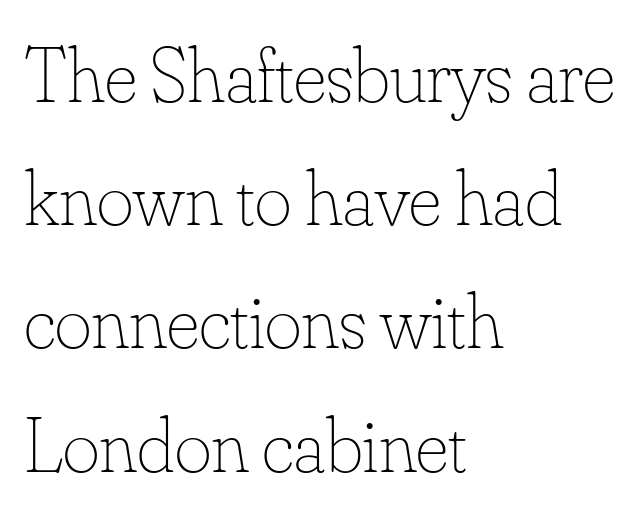
The image shows 79 px thin type, upright; set left-aligned, normal line spacing (1.56x), normal letter spacing, not underlined; low stroke contrast and a small x-height.
